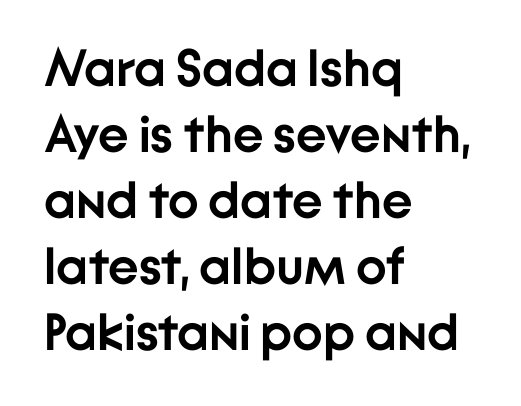
{"serif": "no", "italic": "no", "bold": "yes", "weight": "semibold", "width": "normal", "stroke_contrast": "low", "x_height": "medium", "monospaced": "no", "underline": "no", "align": "left", "line_spacing": "normal", "line_spacing_ratio": 1.27, "letter_spacing": "normal", "letter_spacing_em": 0.0, "glyph_px": 52}
